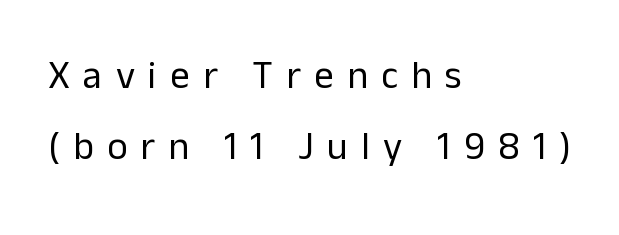
Q: Is the text bold? A: No.
Q: Is the text italic (slanted)? A: No, it is upright.
Q: Is the typeface a serif or a sans-serif typeface? A: Sans-serif.
Q: Is the text underlined? A: No.
Q: How is the paragraph aligned? A: Left-aligned.
Q: Is the spacing between letters normal or unusually wide? A: Unusually wide.
Q: Width (condensed, normal, or wide)? A: Normal.
Q: Stroke contrast? A: Low.
Q: x-height? A: Medium.
Q: Monospaced? A: No.
